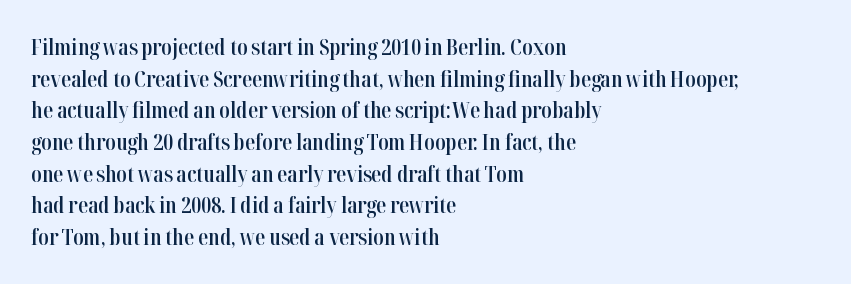
{"italic": "no", "bold": "semi", "underline": "no", "align": "left", "line_spacing": "normal", "line_spacing_ratio": 1.44, "letter_spacing": "normal", "letter_spacing_em": 0.0, "glyph_px": 22}
